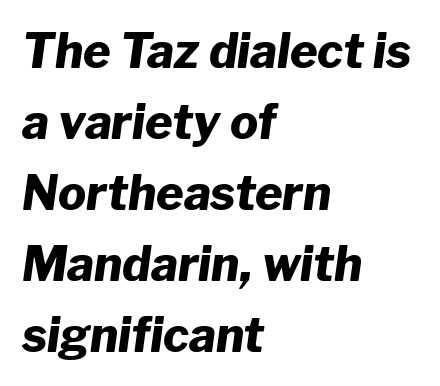
These lines sit exactly where default settings would place them. Words float on clear page, feet unadorned. Glyph-to-glyph distance matches everyday printed text. Yep, that's italic — everything's leaning. The lines are quadded left. Here the designer chose a conventional face with non-uniform glyph widths.
